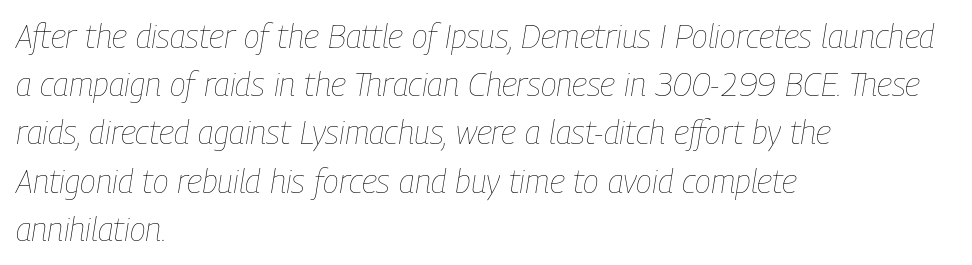
{"italic": "yes", "lean": "right", "slant_degrees": 9, "bold": "no", "weight": "thin", "width": "condensed", "stroke_contrast": "low", "x_height": "medium", "monospaced": "no", "underline": "no", "align": "left", "line_spacing": "normal", "line_spacing_ratio": 1.46, "letter_spacing": "normal", "letter_spacing_em": 0.0, "glyph_px": 33}
